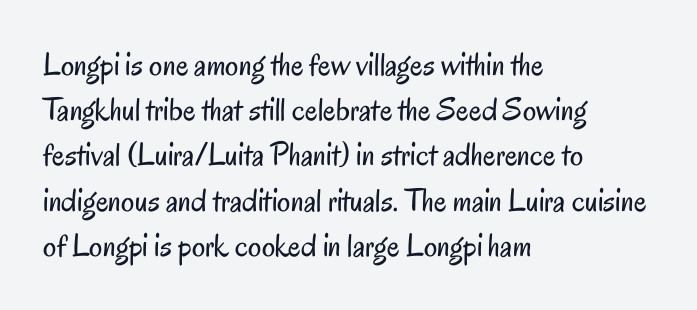
Q: Is the text bold? A: No.
Q: Is the text italic (slanted)? A: No, it is upright.
Q: Is the typeface a serif or a sans-serif typeface? A: Sans-serif.
Q: Is the text underlined? A: No.
Q: How is the paragraph aligned? A: Left-aligned.
Q: Is the spacing between letters normal or unusually wide? A: Normal.
Q: Is the spacing between lines tight, normal or loose? A: Normal.
Q: Width (condensed, normal, or wide)? A: Condensed.
Q: Stroke contrast? A: Low.
Q: x-height? A: Small.
Q: Monospaced? A: No.
